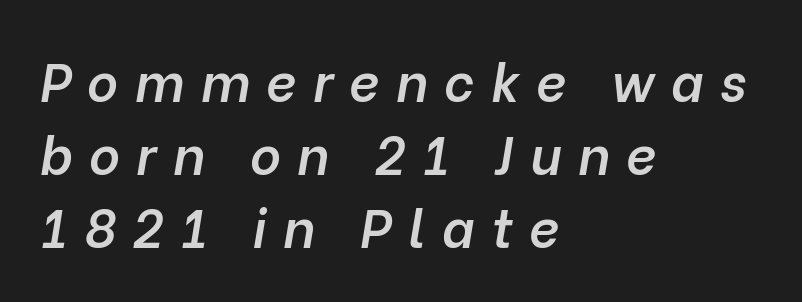
{"italic": "yes", "lean": "right", "slant_degrees": 10, "bold": "semi", "weight": "semibold", "width": "normal", "stroke_contrast": "low", "x_height": "medium", "monospaced": "no", "underline": "no", "align": "left", "line_spacing": "normal", "line_spacing_ratio": 1.38, "letter_spacing": "wide", "letter_spacing_em": 0.31, "glyph_px": 53}
